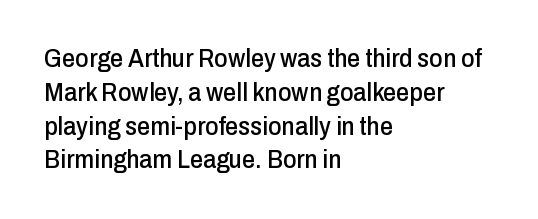
The image shows 26 px text type, upright; set left-aligned, normal line spacing (1.3x), normal letter spacing, not underlined.
